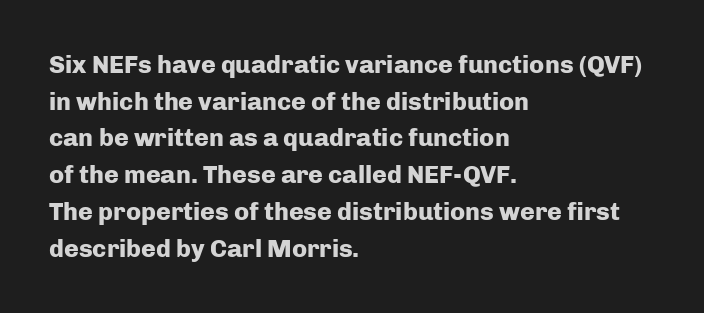
Compared with an ordinary text face, these strokes are far heavier — a full bold. Tall strokes in this sample are plumb rather than angled. Reading down the block, your eye returns to a fixed left position each line. The space directly below the letters is spotless. Leading matches the norm, producing a regular column. The type is set solid horizontally, with unmodified tracking.
